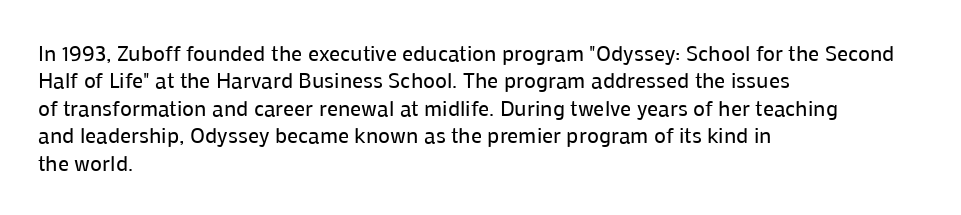
{"italic": "no", "bold": "no", "underline": "no", "align": "left", "line_spacing": "normal", "line_spacing_ratio": 1.25, "letter_spacing": "normal", "letter_spacing_em": 0.0, "glyph_px": 22}
